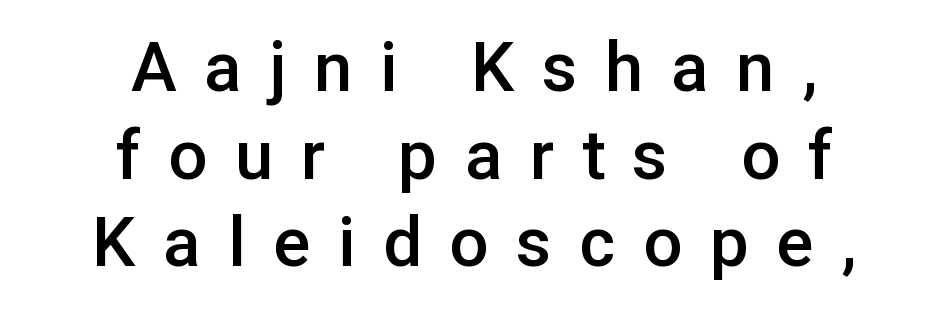
The image shows 69 px semibold sans-serif type, upright; set centered, normal line spacing (1.27x), unusually wide letter spacing (+0.4 em), not underlined; low stroke contrast and a medium x-height.
